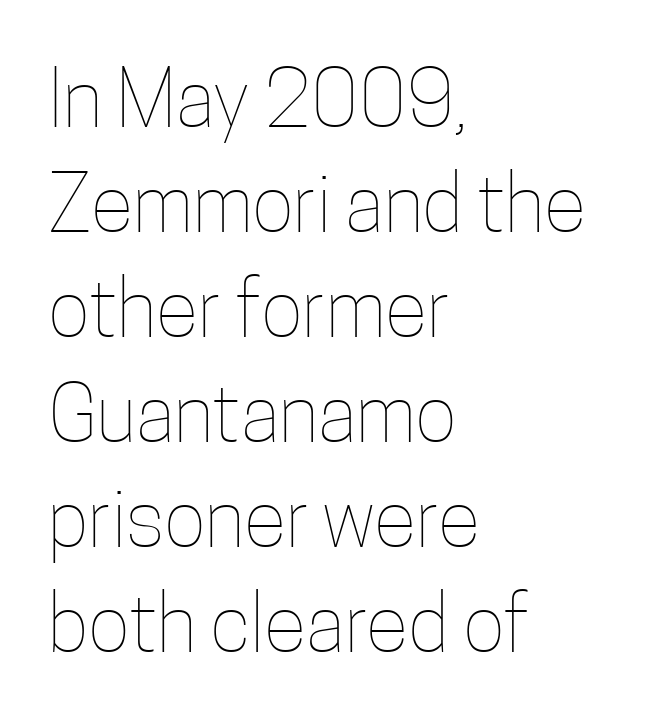
The image shows 79 px thin, condensed type, upright; set left-aligned, normal line spacing (1.33x), normal letter spacing, not underlined; low stroke contrast and a medium x-height.
